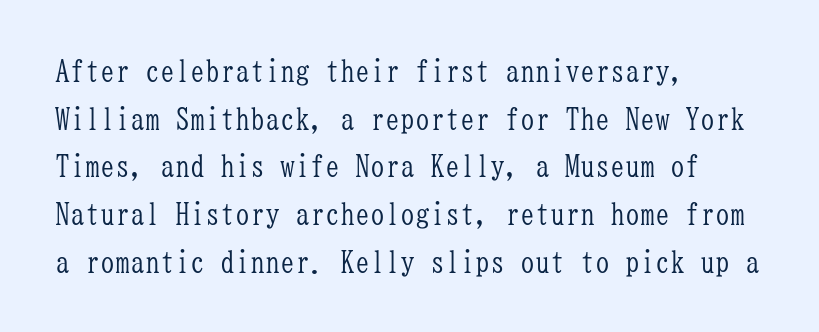
Q: Is the text bold? A: No.
Q: Is the text italic (slanted)? A: No, it is upright.
Q: Is the typeface a serif or a sans-serif typeface? A: Serif.
Q: Is the text underlined? A: No.
Q: How is the paragraph aligned? A: Left-aligned.
Q: Is the spacing between letters normal or unusually wide? A: Normal.
Q: Is the spacing between lines tight, normal or loose? A: Normal.
Q: Width (condensed, normal, or wide)? A: Condensed.
Q: Stroke contrast? A: Low.
Q: x-height? A: Medium.
Q: Monospaced? A: Yes.
